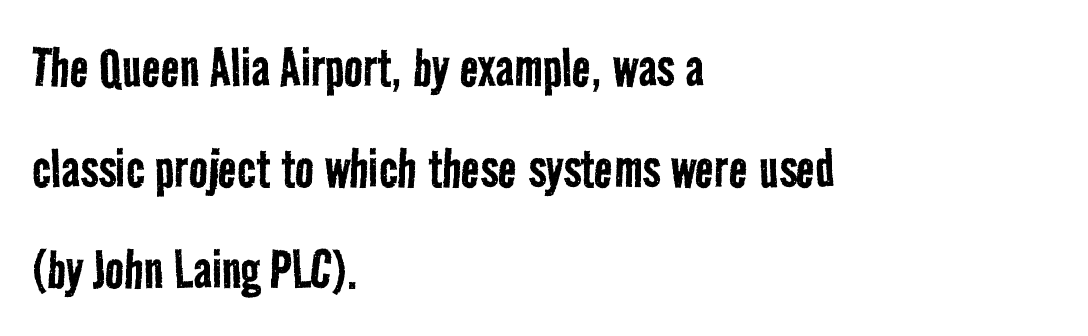
{"serif": "no", "bold": "no", "weight": "regular", "width": "condensed", "stroke_contrast": "low", "x_height": "medium", "monospaced": "no", "underline": "no", "align": "left", "line_spacing": "normal", "line_spacing_ratio": 1.6, "letter_spacing": "normal", "letter_spacing_em": 0.0, "glyph_px": 63}
